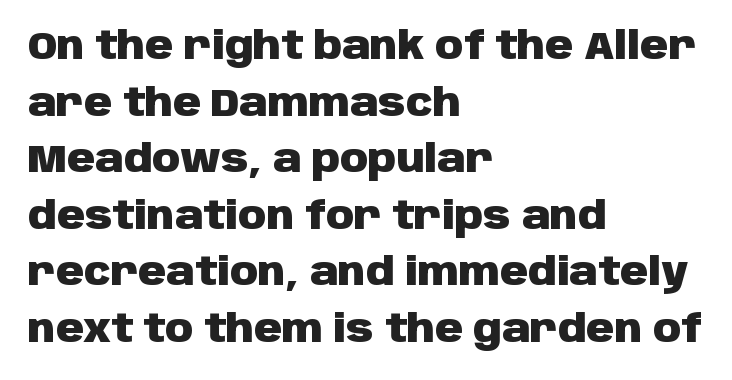
The image shows 39 px heavy sans-serif type, upright; set left-aligned, normal line spacing (1.45x), normal letter spacing, not underlined; low stroke contrast and a large x-height.
